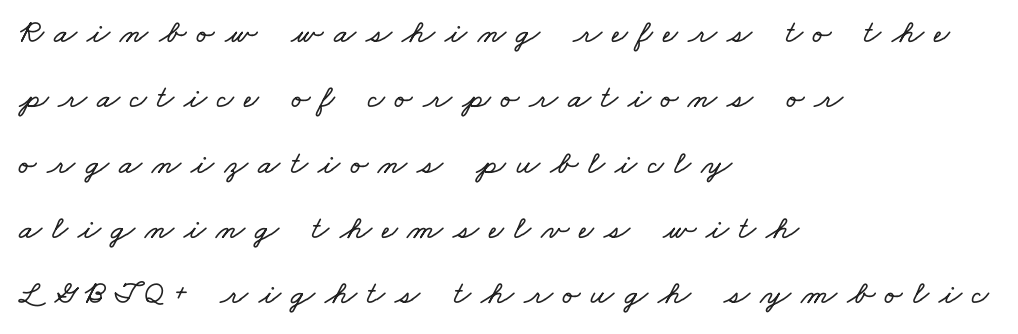
{"width": "wide", "stroke_contrast": "low", "x_height": "small", "monospaced": "no", "underline": "no", "align": "left", "line_spacing": "loose", "line_spacing_ratio": 1.98, "letter_spacing": "wide", "letter_spacing_em": 0.31, "glyph_px": 33}
